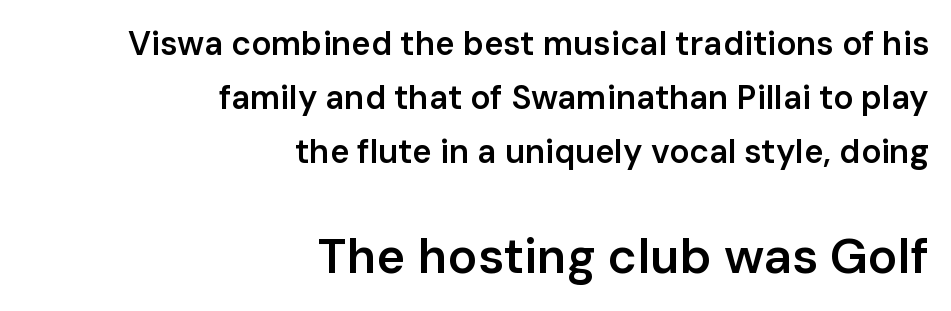
Q: Is the text bold? A: Semi-bold.
Q: Is the text italic (slanted)? A: No, it is upright.
Q: Is the typeface a serif or a sans-serif typeface? A: Sans-serif.
Q: Is the text underlined? A: No.
Q: How is the paragraph aligned? A: Right-aligned.
Q: Is the spacing between letters normal or unusually wide? A: Normal.
Q: Is the spacing between lines tight, normal or loose? A: Normal.
Q: Which block of text is set in a larger size, the first (top) or the second (bottom)? A: The second (bottom) one.
Q: Width (condensed, normal, or wide)? A: Normal.
Q: Stroke contrast? A: Low.
Q: x-height? A: Medium.
Q: Monospaced? A: No.
